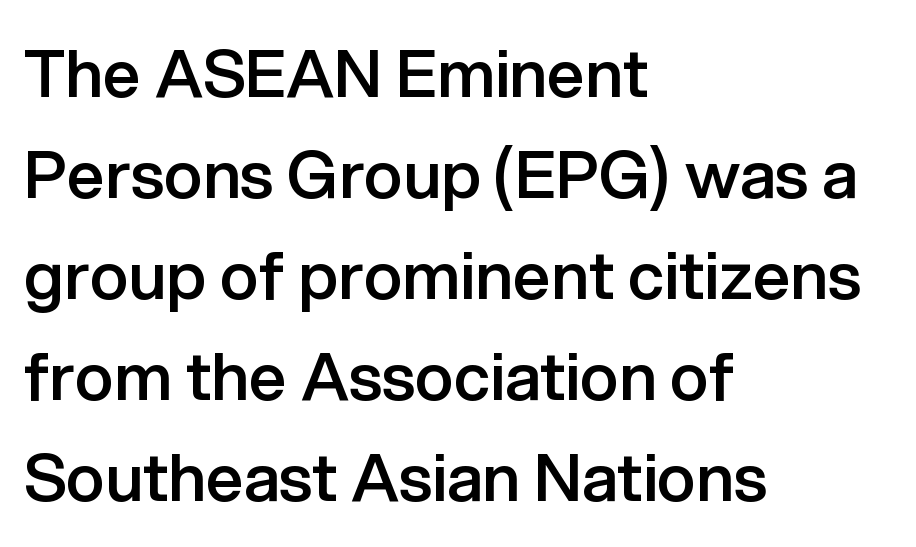
{"serif": "no", "italic": "no", "bold": "semi", "weight": "semibold", "width": "normal", "stroke_contrast": "low", "x_height": "medium", "monospaced": "no", "underline": "no", "align": "left", "line_spacing": "normal", "line_spacing_ratio": 1.53, "letter_spacing": "normal", "letter_spacing_em": 0.0, "glyph_px": 66}
